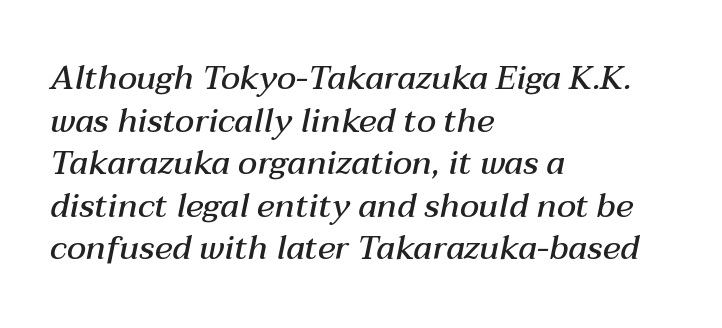
Q: Is the text bold? A: Semi-bold.
Q: Is the text italic (slanted)? A: Yes, it leans right by about 12 degrees.
Q: Is the text underlined? A: No.
Q: How is the paragraph aligned? A: Left-aligned.
Q: Is the spacing between letters normal or unusually wide? A: Normal.
Q: Is the spacing between lines tight, normal or loose? A: Normal.
Q: Width (condensed, normal, or wide)? A: Normal.
Q: Stroke contrast? A: Medium.
Q: x-height? A: Medium.
Q: Monospaced? A: No.
